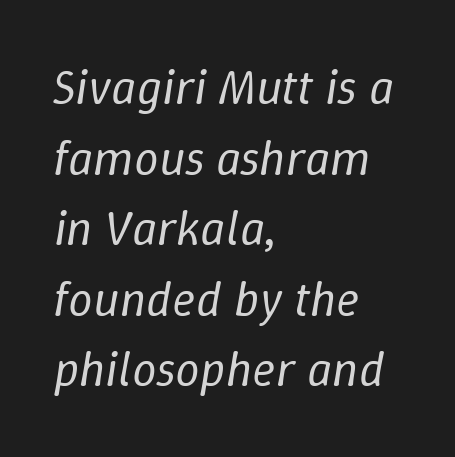
Q: Is the text bold? A: No.
Q: Is the text italic (slanted)? A: Yes, it leans right by about 9 degrees.
Q: Is the text underlined? A: No.
Q: How is the paragraph aligned? A: Left-aligned.
Q: Is the spacing between letters normal or unusually wide? A: Normal.
Q: Is the spacing between lines tight, normal or loose? A: Normal.
Q: Width (condensed, normal, or wide)? A: Normal.
Q: Stroke contrast? A: Low.
Q: x-height? A: Medium.
Q: Monospaced? A: No.
